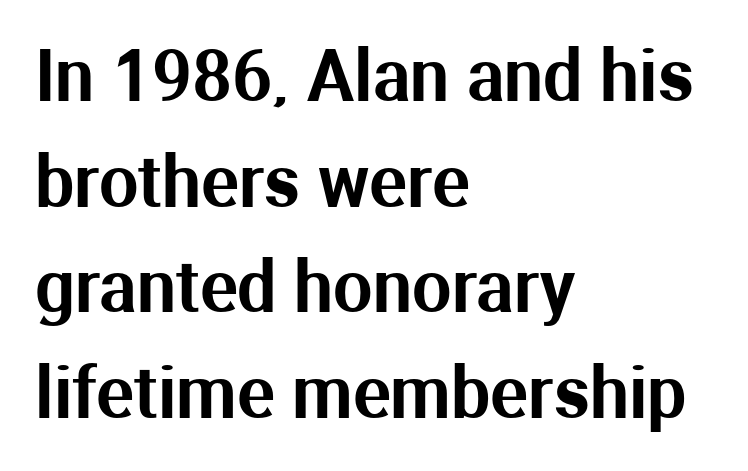
{"serif": "no", "italic": "no", "width": "normal", "stroke_contrast": "medium", "x_height": "medium", "monospaced": "no", "underline": "no", "align": "left", "line_spacing": "normal", "line_spacing_ratio": 1.51, "letter_spacing": "normal", "letter_spacing_em": 0.0, "glyph_px": 70}
